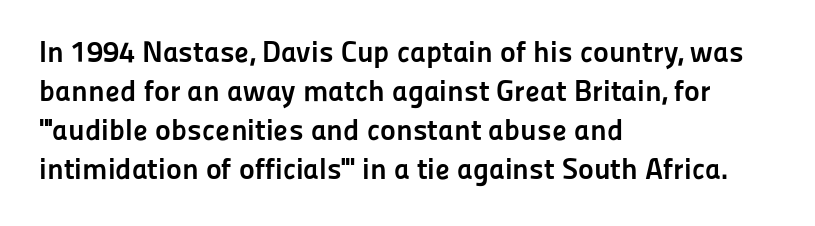
The lines are quadded left. Emphasis by weight is at full strength: bold. Spacing verdict: proportional, widths tailored to each character. If you measured baseline to baseline, you'd find a middling distance.
